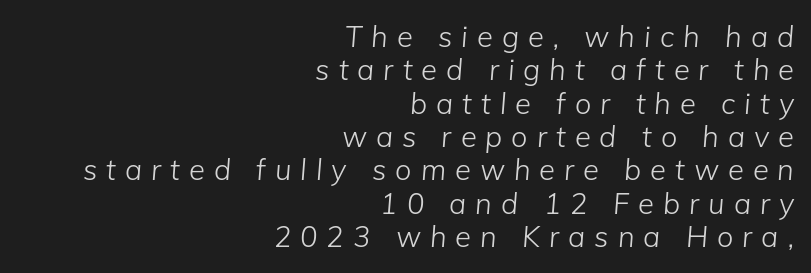
Heft: none added — not bold. Slanted lettering throughout. Descenders hang freely into open space. Is this a fixed-width face? No — the glyphs have proportional, varying widths. Leftover space on each line is placed entirely before the opening word. Tightly led — the rows are bunched.
